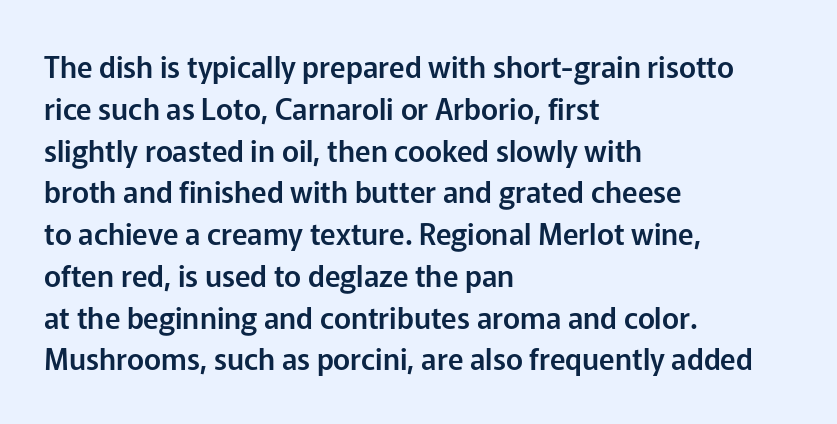
Bare-footed words on every line. You can tell from the bare stems that sans-serif type was used. The type sits square on the baseline with zero lean. You could not count columns in this text — the font is proportionally spaced.
